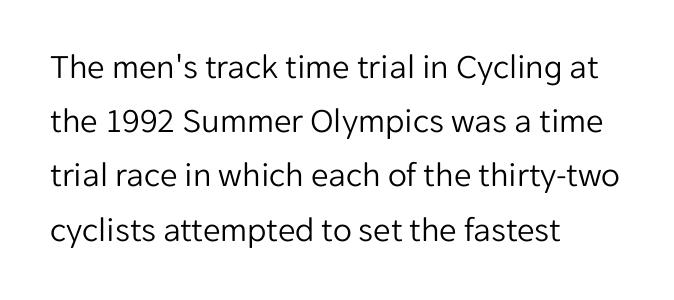
{"serif": "no", "italic": "no", "bold": "no", "weight": "light", "width": "normal", "stroke_contrast": "low", "x_height": "medium", "monospaced": "no", "underline": "no", "align": "left", "line_spacing": "normal", "line_spacing_ratio": 1.55, "letter_spacing": "normal", "letter_spacing_em": 0.0, "glyph_px": 35}
